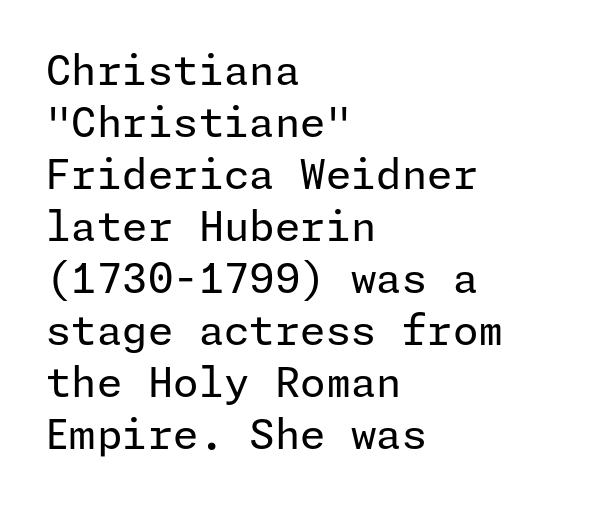
Letter spacing: default. Quick note: interline space is typical. Upright lettering throughout. The cut favours lightness, reaching ordinary text weight at its darkest. The rendering shows plain stroke endings on the letterforms — a sans-serif design.
